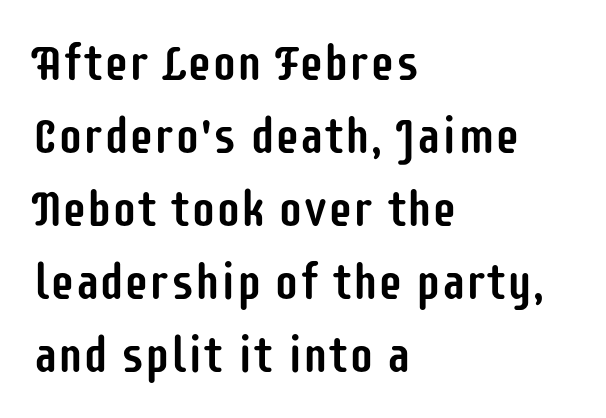
Q: Is the text italic (slanted)? A: No, it is upright.
Q: Is the typeface a serif or a sans-serif typeface? A: Sans-serif.
Q: Is the text underlined? A: No.
Q: How is the paragraph aligned? A: Left-aligned.
Q: Is the spacing between letters normal or unusually wide? A: Normal.
Q: Is the spacing between lines tight, normal or loose? A: Normal.
Q: Width (condensed, normal, or wide)? A: Condensed.
Q: Stroke contrast? A: Low.
Q: x-height? A: Large.
Q: Monospaced? A: No.
